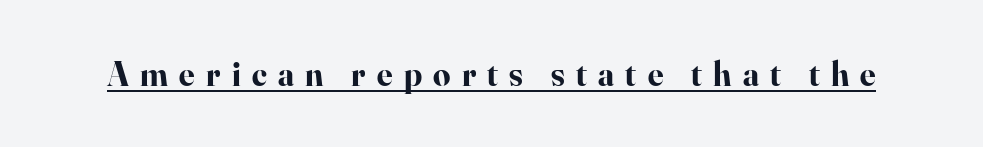
The image shows 34 px bold serif type, upright; set unusually wide letter spacing (+0.33 em), underlined; high stroke contrast and a small x-height.
